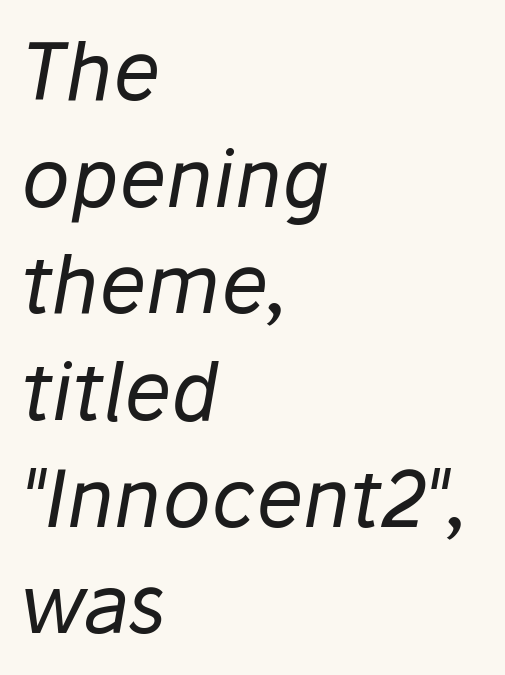
The lettering tilts uniformly, giving the passage an italic look. Descender tails drop into unmarked territory. A typesetter would call this proportional, since set widths differ per character. Interline gaps are of average width in this sample.
